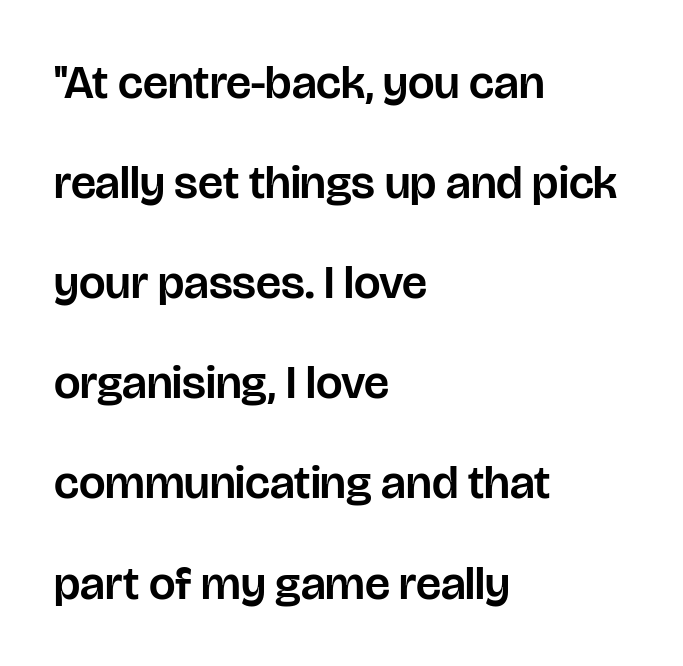
Q: Is the text italic (slanted)? A: No, it is upright.
Q: Is the typeface a serif or a sans-serif typeface? A: Sans-serif.
Q: Is the text underlined? A: No.
Q: How is the paragraph aligned? A: Left-aligned.
Q: Is the spacing between letters normal or unusually wide? A: Normal.
Q: Is the spacing between lines tight, normal or loose? A: Loose.
Q: Width (condensed, normal, or wide)? A: Normal.
Q: Stroke contrast? A: Low.
Q: x-height? A: Large.
Q: Monospaced? A: No.
